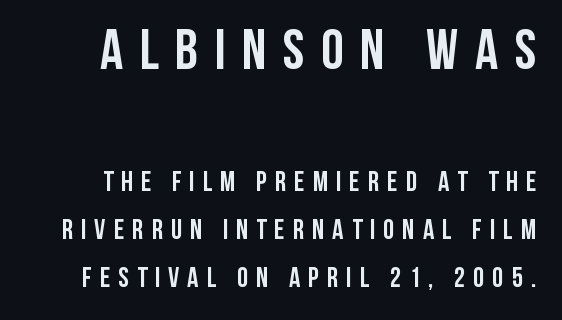
A typesetter would mark this as roman, not italic. The rendering uses natural spacing where letterforms have individual widths. This sample uses expanded letter spacing, leaving extra air between glyphs. Set as a true bold cut, around the 700 mark. Between these two stacked blocks, the higher one wins on size.
